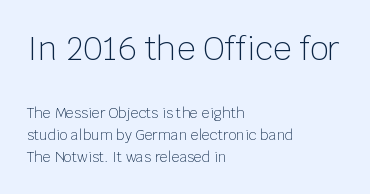
{"serif": "no", "italic": "no", "bold": "no", "weight": "light", "width": "normal", "stroke_contrast": "low", "x_height": "large", "monospaced": "no", "underline": "no", "align": "left", "line_spacing": "normal", "line_spacing_ratio": 1.57, "letter_spacing": "normal", "letter_spacing_em": 0.0, "larger_block": "first", "size_ratio": 2.29, "glyph_px": 32}
